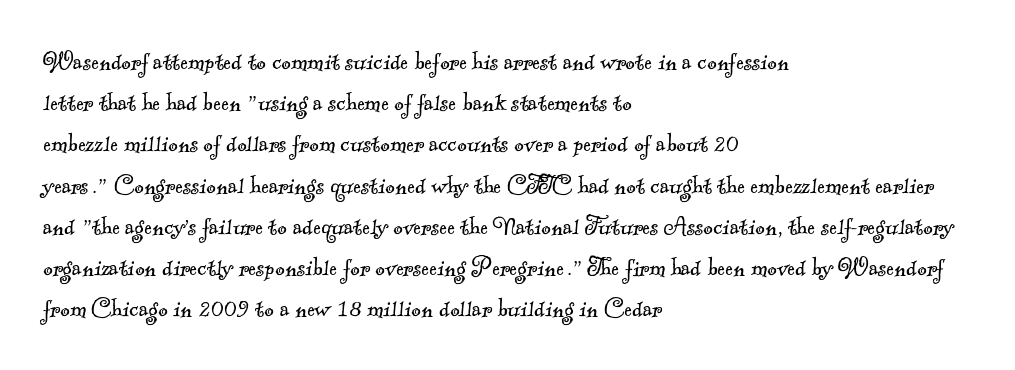
The image shows 29 px light serif type; set left-aligned, normal line spacing (1.42x), normal letter spacing, not underlined; a small x-height.
